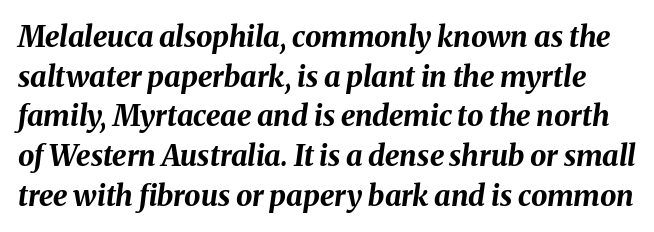
Yep, that's italic — everything's leaning. Words float on clear page, feet unadorned. A normal amount of white space separates one row of letters from the next. This is heavy type, rendered in bold.
